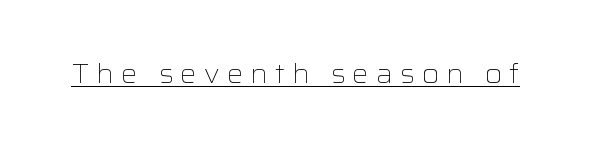
You can see a thin bar hugging the bottom of the glyphs. How are the letters spaced? Widely, with obvious added tracking. Tall strokes in this sample are plumb rather than angled. No extra ink here — the face is not bold.
